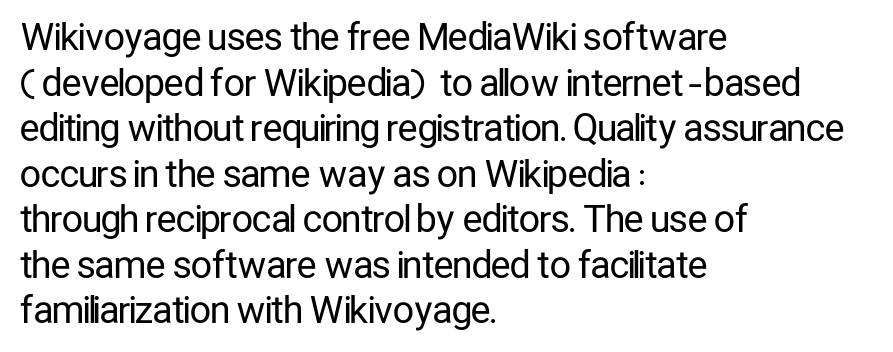
A bare baseline throughout the passage. Quick note: not italic, upright. This sample has the flowing, uneven cadence of proportional lettering. This sample uses a sans-serif face. Tracking here is standard; glyphs follow each other at the usual distance. Line starts are locked; line ends wander.
